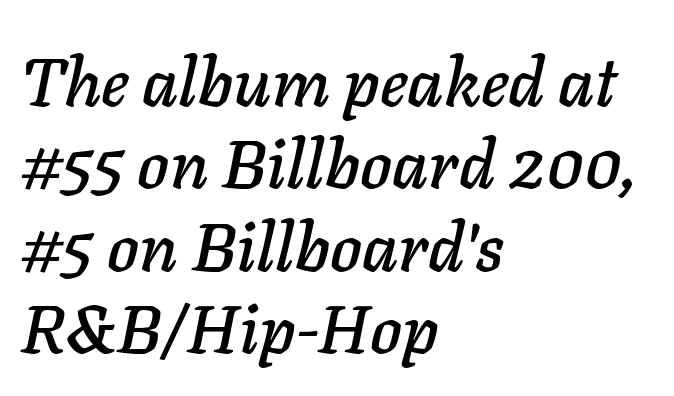
{"italic": "yes", "lean": "right", "slant_degrees": 11, "width": "normal", "stroke_contrast": "low", "x_height": "medium", "monospaced": "no", "underline": "no", "align": "left", "line_spacing_ratio": 1.21, "letter_spacing": "normal", "letter_spacing_em": 0.0, "glyph_px": 68}
